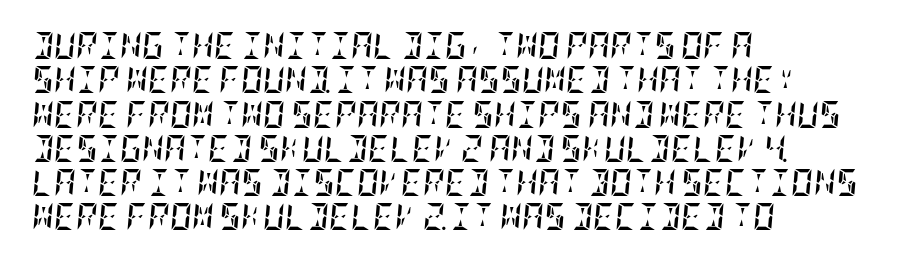
How would I describe the line gaps? Plain and ordinary. Underlining? Definitely not there. This sample uses plain, unmodified letter spacing. Observe the lean: these are italic letterforms. Heavy-handed strokes throughout: this text is bold.
